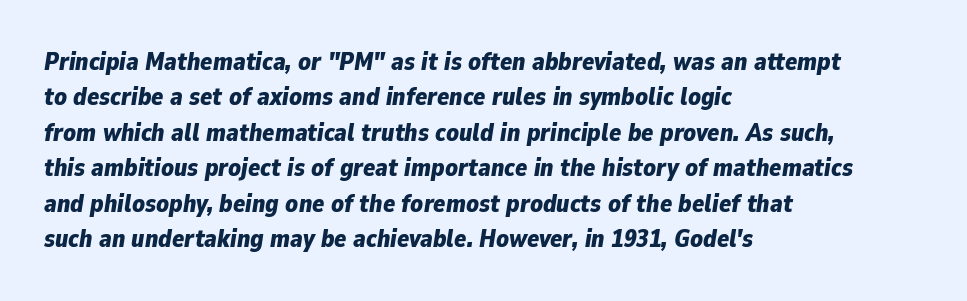
Q: Is the text bold? A: Yes.
Q: Is the text italic (slanted)? A: Yes, it leans right by about 9 degrees.
Q: Is the text underlined? A: No.
Q: How is the paragraph aligned? A: Left-aligned.
Q: Is the spacing between letters normal or unusually wide? A: Normal.
Q: Is the spacing between lines tight, normal or loose? A: Normal.
